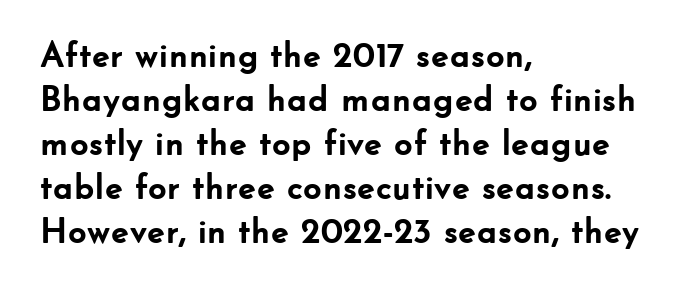
The image shows 36 px semibold sans-serif type, upright; set left-aligned, line spacing 1.22x, normal letter spacing, not underlined; low stroke contrast and a small x-height.
